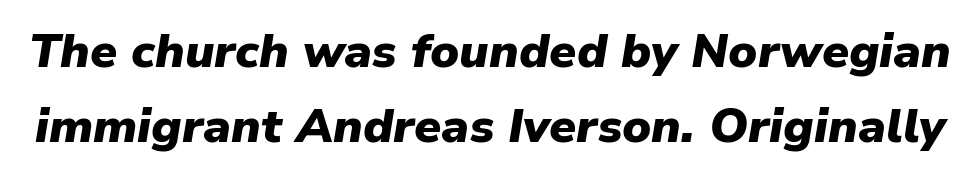
As a designer I'd log this as weight 700, bold. The rendering uses a moderate line-height, typical for paragraphs. You could call the tracking neutral — neither tight nor loose. Unmarked baselines from the first word to the last.
